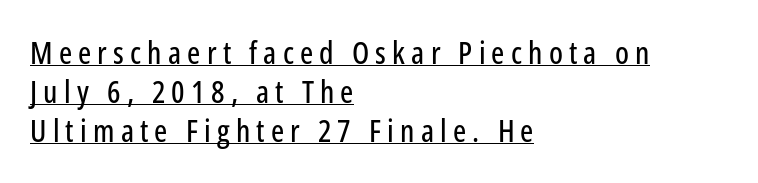
Q: Is the text italic (slanted)? A: No, it is upright.
Q: Is the typeface a serif or a sans-serif typeface? A: Sans-serif.
Q: Is the text underlined? A: Yes.
Q: How is the paragraph aligned? A: Left-aligned.
Q: Is the spacing between letters normal or unusually wide? A: Unusually wide.
Q: Is the spacing between lines tight, normal or loose? A: Normal.
Q: Width (condensed, normal, or wide)? A: Condensed.
Q: Stroke contrast? A: Low.
Q: x-height? A: Medium.
Q: Monospaced? A: No.
